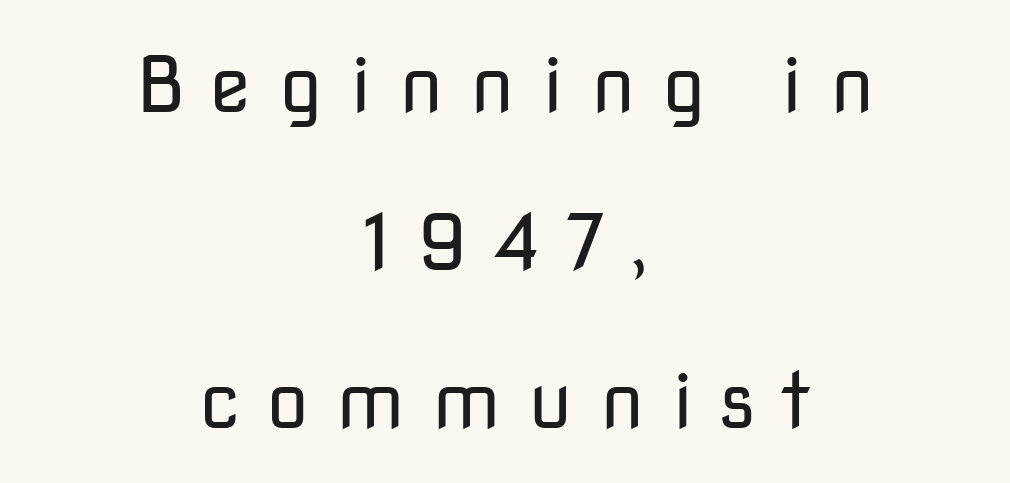
Q: Is the text bold? A: No.
Q: Is the text italic (slanted)? A: No, it is upright.
Q: Is the typeface a serif or a sans-serif typeface? A: Sans-serif.
Q: Is the text underlined? A: No.
Q: How is the paragraph aligned? A: Centered.
Q: Is the spacing between letters normal or unusually wide? A: Unusually wide.
Q: Is the spacing between lines tight, normal or loose? A: Loose.
Q: Width (condensed, normal, or wide)? A: Normal.
Q: Stroke contrast? A: Low.
Q: x-height? A: Medium.
Q: Monospaced? A: No.
